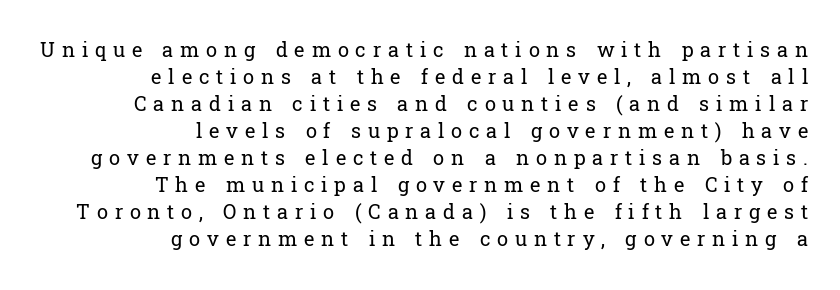
The image shows 20 px text type, upright; set right-aligned, normal line spacing (1.35x), unusually wide letter spacing (+0.34 em), not underlined.
